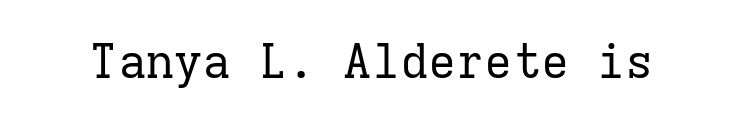
{"serif": "yes", "italic": "no", "bold": "no", "weight": "regular", "width": "normal", "stroke_contrast": "low", "x_height": "medium", "monospaced": "yes", "underline": "no", "letter_spacing": "normal", "letter_spacing_em": 0.0, "glyph_px": 47}
